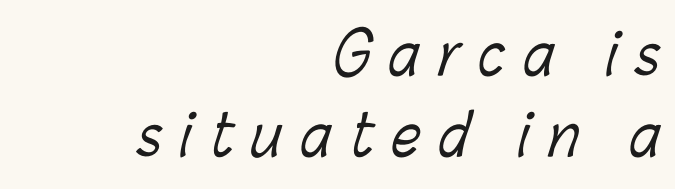
{"bold": "no", "weight": "light", "width": "condensed", "stroke_contrast": "low", "x_height": "medium", "monospaced": "no", "underline": "no", "align": "right", "line_spacing": "normal", "line_spacing_ratio": 1.42, "letter_spacing": "wide", "letter_spacing_em": 0.32, "glyph_px": 57}
